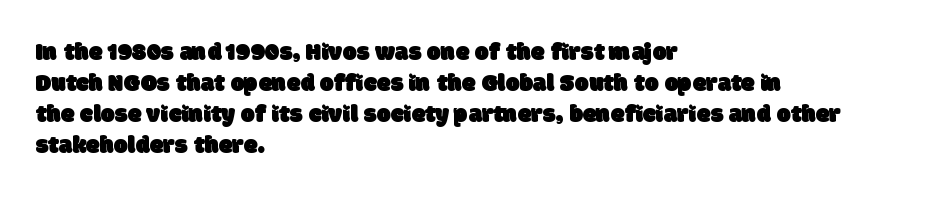
{"underline": "no", "align": "left", "line_spacing_ratio": 1.24, "letter_spacing": "normal", "letter_spacing_em": 0.0, "glyph_px": 25}
